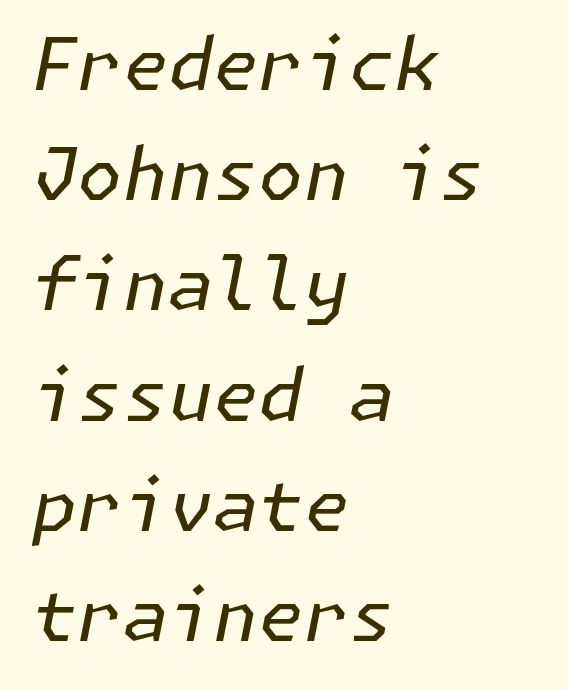
The image shows 73 px regular-weight type, italic (leaning right); set left-aligned, normal line spacing (1.51x), normal letter spacing, not underlined; low stroke contrast and a medium x-height.
